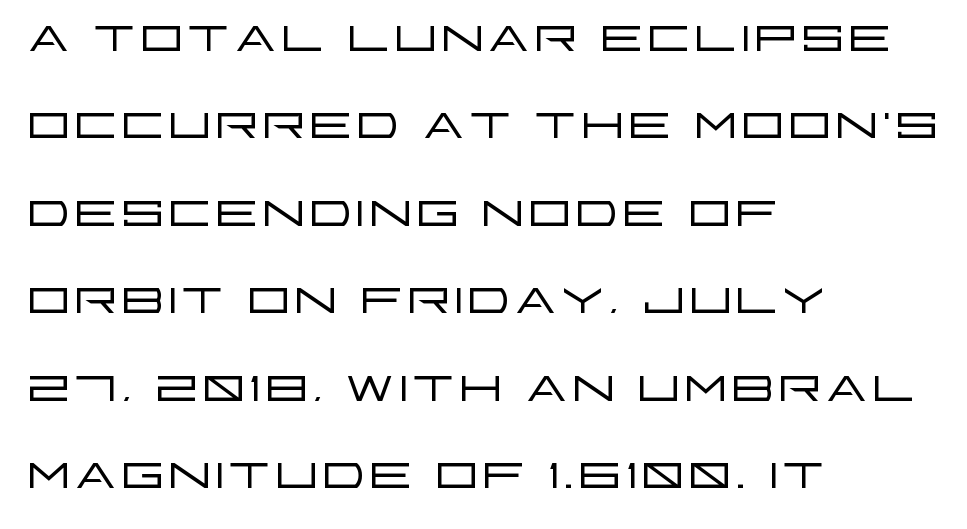
The image shows 70 px light, wide sans-serif type, upright; set left-aligned, normal line spacing (1.25x), normal letter spacing, not underlined; low stroke contrast and a large x-height.
